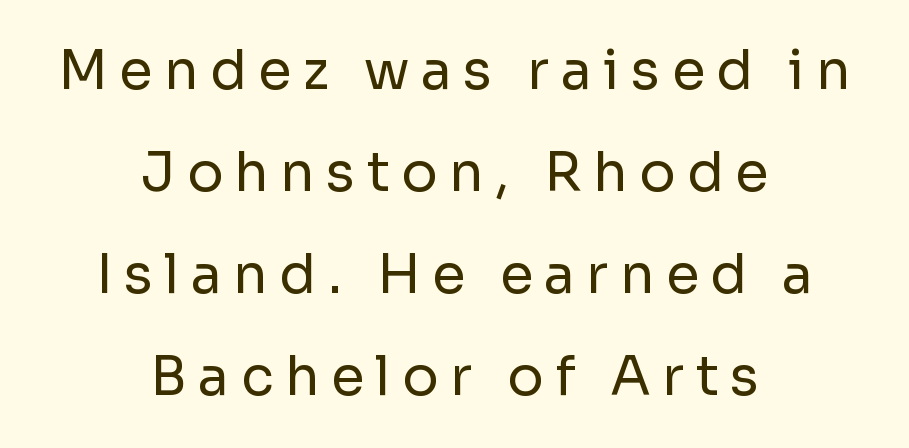
{"serif": "no", "italic": "no", "bold": "no", "weight": "regular", "width": "normal", "stroke_contrast": "low", "x_height": "medium", "monospaced": "no", "underline": "no", "align": "center", "line_spacing_ratio": 1.89, "letter_spacing": "wide", "letter_spacing_em": 0.21, "glyph_px": 54}
